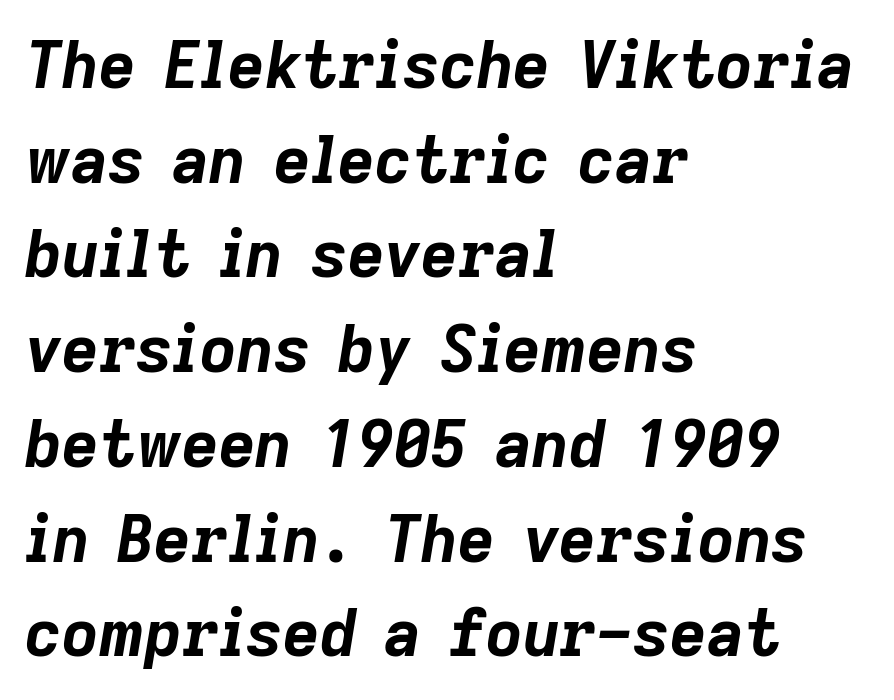
The image shows 64 px bold type, italic (leaning right); set left-aligned, normal line spacing (1.48x), normal letter spacing, not underlined; low stroke contrast and a medium x-height.
